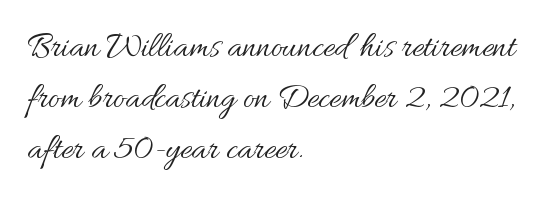
The image shows 35 px regular-weight type; set left-aligned, normal line spacing (1.46x), normal letter spacing, not underlined; medium stroke contrast and a small x-height.
